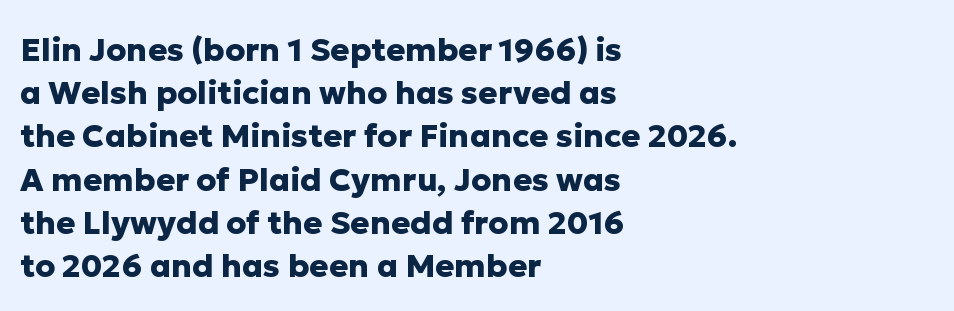
Q: Is the text bold? A: Yes.
Q: Is the text italic (slanted)? A: No, it is upright.
Q: Is the typeface a serif or a sans-serif typeface? A: Sans-serif.
Q: Is the text underlined? A: No.
Q: How is the paragraph aligned? A: Left-aligned.
Q: Is the spacing between letters normal or unusually wide? A: Normal.
Q: Is the spacing between lines tight, normal or loose? A: Normal.
Q: Width (condensed, normal, or wide)? A: Normal.
Q: Stroke contrast? A: Low.
Q: x-height? A: Medium.
Q: Monospaced? A: No.
